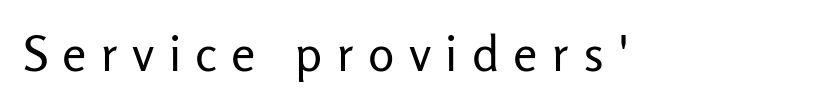
The image shows 49 px regular-weight sans-serif type, upright; set unusually wide letter spacing (+0.29 em), not underlined; low stroke contrast and a medium x-height.
